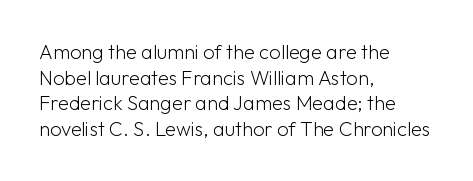
The weight would be labelled regular, book, light, or lighter still. Tall strokes in this sample are plumb rather than angled. These lines stack with their left ends in a neat column. Unmarked baselines from the first word to the last. Regular leading. A typesetter would call this zero additional tracking.
